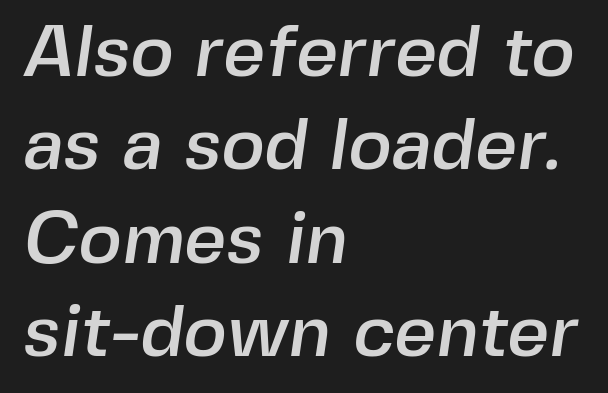
The image shows 73 px sans-serif type; set left-aligned, normal line spacing (1.28x), normal letter spacing, not underlined; a medium x-height.
